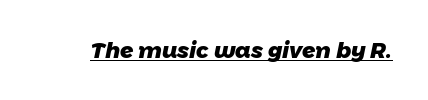
Q: Is the text bold? A: Yes.
Q: Is the text underlined? A: Yes.
Q: Is the spacing between letters normal or unusually wide? A: Normal.
